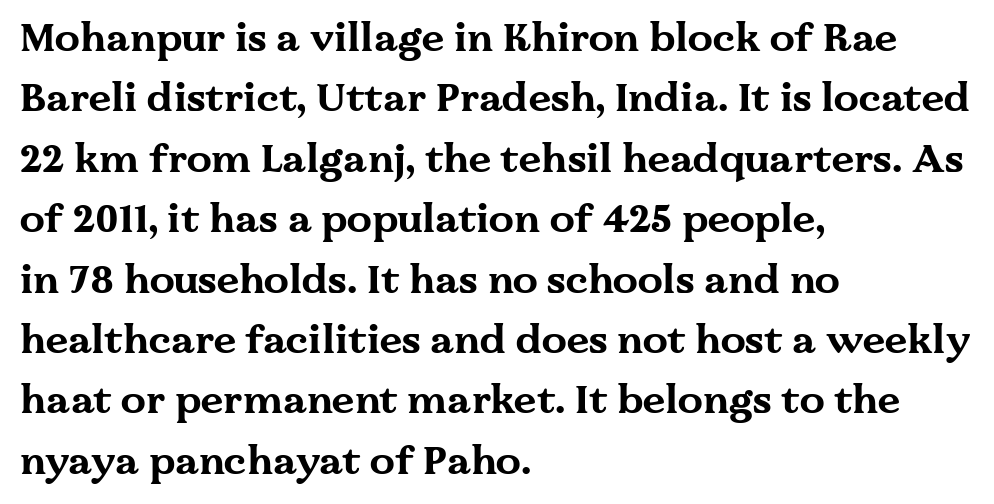
Reading down the block, your eye returns to a fixed left position each line. A typesetter would label this face a serif. A bare baseline throughout the passage. Notice how descenders clear the ascenders below comfortably — that's standard leading. Here the glyphs are tracked normally, forming tight word shapes. These lines are rendered in a variable-pitch font.
